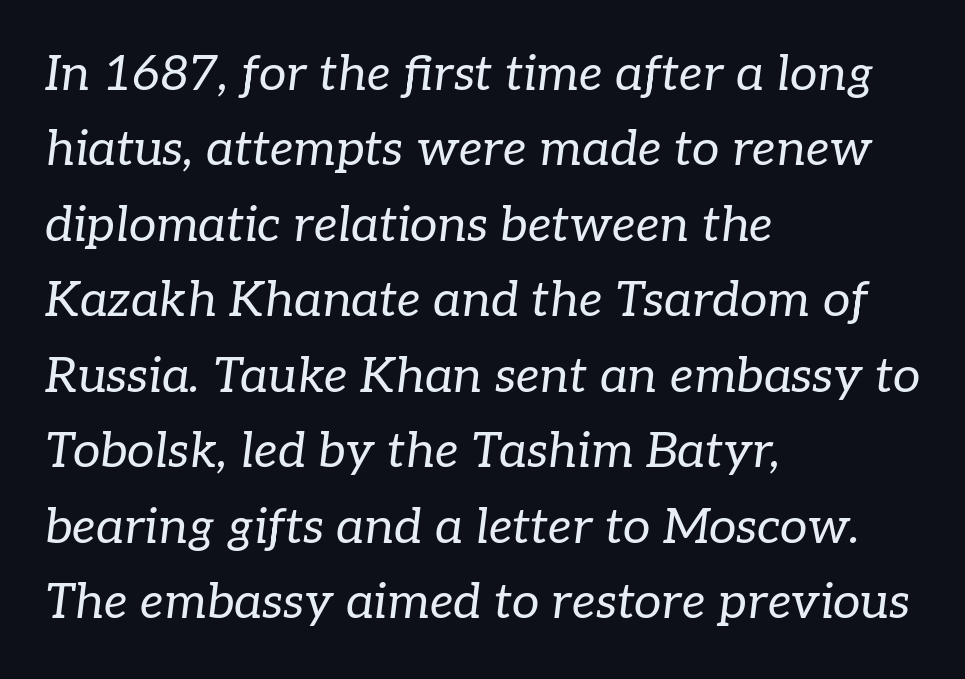
The image shows 49 px regular-weight serif type, italic (leaning right); set left-aligned, normal line spacing (1.54x), normal letter spacing, not underlined; low stroke contrast and a medium x-height.
